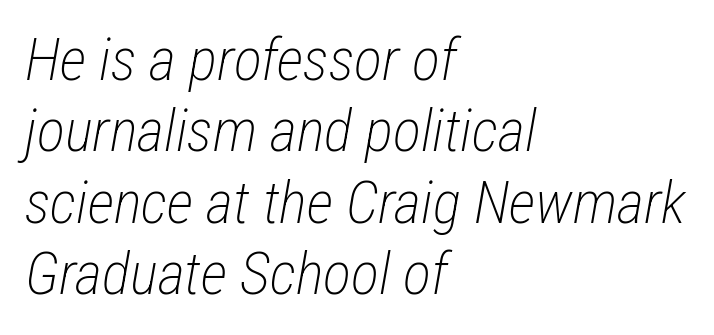
Clear beneath every line of the passage. The rag falls on the right side of this text block. The letters advance in unequal steps, a hallmark of proportional type. Each stroke keeps to a modest, everyday thickness or less.
